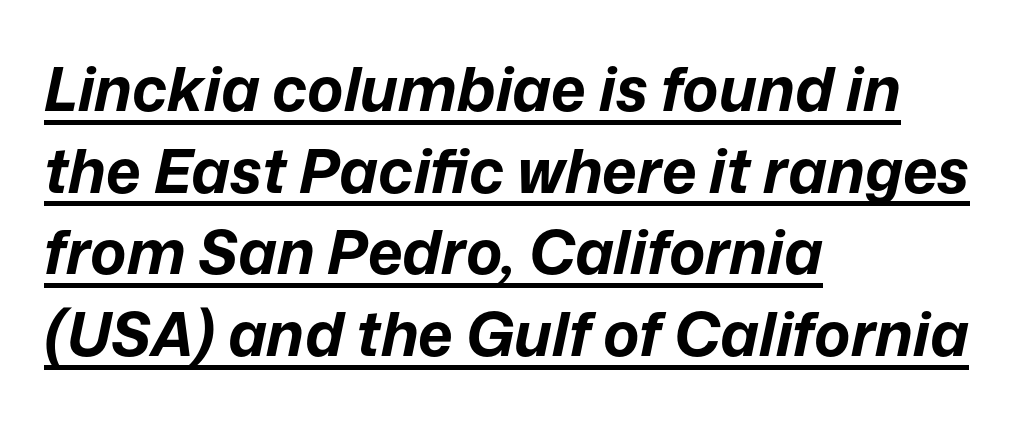
Weight: bold. Notice how the passage keeps a crisp vertical edge on the left only. Italic: yes, the glyphs are oblique. Does a line run under the words? Yes, clearly.
